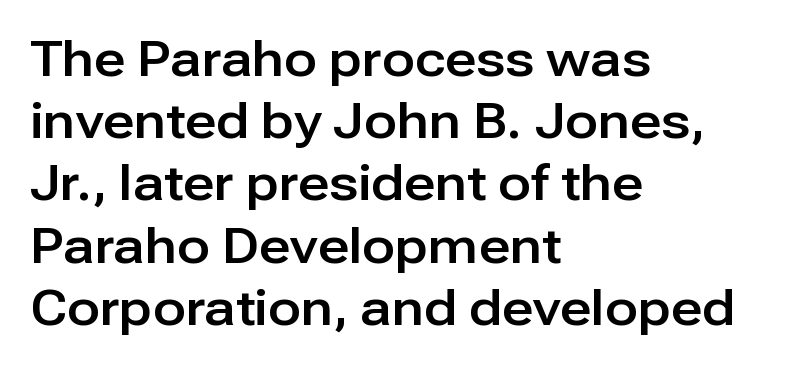
A typesetter would call this proportional, since set widths differ per character. Is the block centered? No — it sits flush against the left margin. In terms of letterform style, serifs are entirely absent. Interline gaps are of average width in this sample. Honestly, there is no underline to notice here at all. This is roman type, the default non-slanted kind.
